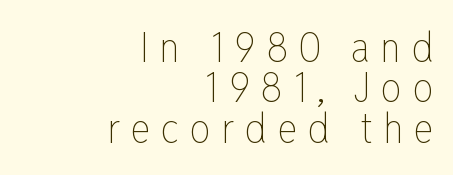
{"italic": "no", "bold": "no", "weight": "thin", "width": "condensed", "stroke_contrast": "low", "x_height": "medium", "monospaced": "no", "underline": "no", "align": "right", "line_spacing": "tight", "line_spacing_ratio": 0.96, "letter_spacing": "wide", "letter_spacing_em": 0.25, "glyph_px": 42}
